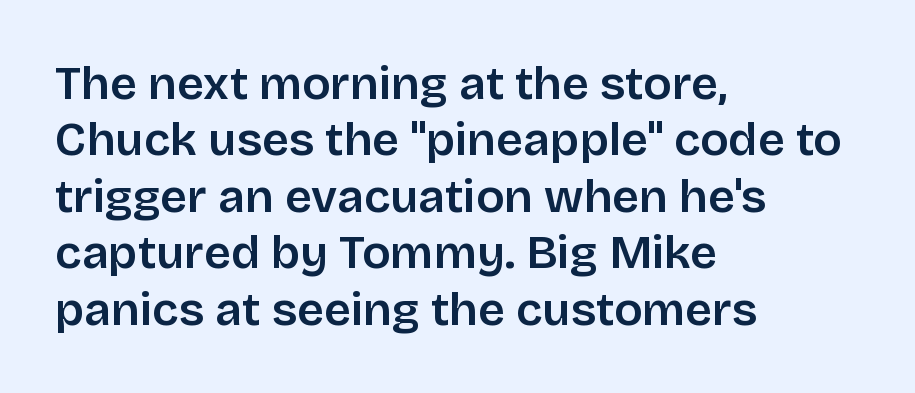
Letter spacing: default. Typeset ragged right — the left edge is the straight one. Is this a fixed-width face? No — the glyphs have proportional, varying widths. The space directly below the letters is spotless. Type style note: lacks serifs. The letters stand upright; this is a roman face.
